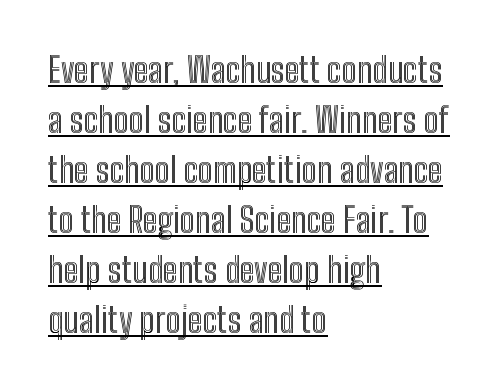
{"italic": "no", "width": "condensed", "x_height": "medium", "monospaced": "no", "underline": "yes", "align": "left", "line_spacing": "normal", "line_spacing_ratio": 1.43, "letter_spacing": "normal", "letter_spacing_em": 0.0, "glyph_px": 35}
